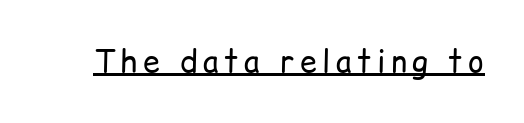
The letters stand upright; this is a roman face. Typographically, this falls in the sans-serif category. Honestly, the underline is the first thing you notice here. Spacing verdict: proportional, widths tailored to each character. Bold? No — there's no thickening of the strokes.
